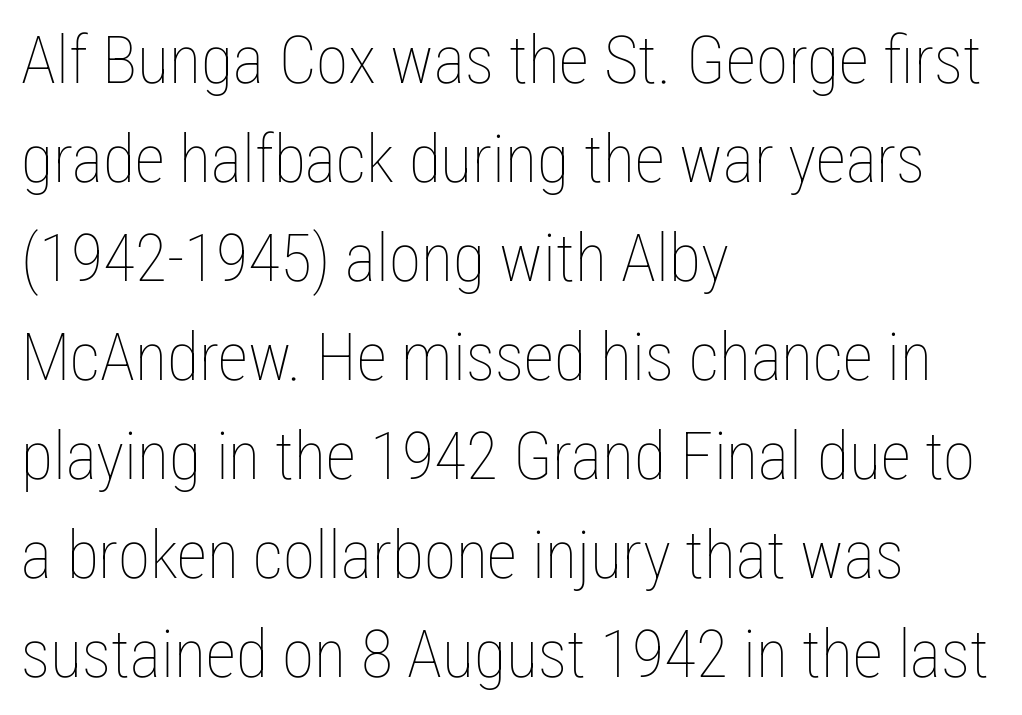
The image shows 66 px thin, condensed type, upright; set left-aligned, normal line spacing (1.5x), normal letter spacing, not underlined; low stroke contrast and a medium x-height.
